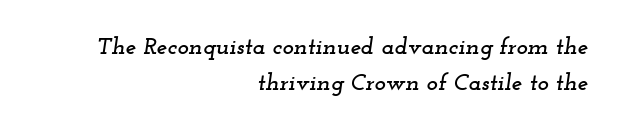
The image shows 24 px text type, italic (leaning right); set right-aligned, normal line spacing (1.5x), normal letter spacing, not underlined.
